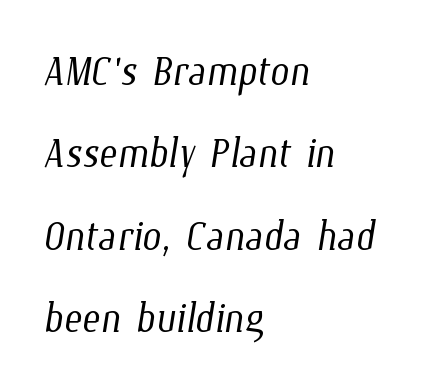
Q: Is the text bold? A: No.
Q: Is the text underlined? A: No.
Q: How is the paragraph aligned? A: Left-aligned.
Q: Is the spacing between letters normal or unusually wide? A: Normal.
Q: Is the spacing between lines tight, normal or loose? A: Normal.
Q: Width (condensed, normal, or wide)? A: Condensed.
Q: Stroke contrast? A: Low.
Q: x-height? A: Medium.
Q: Monospaced? A: No.
